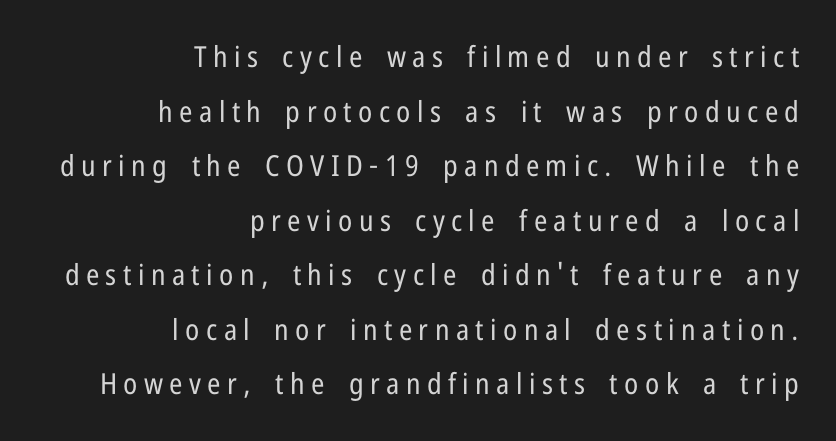
Words float on clear page, feet unadorned. The axis of the letterforms is exactly vertical. Characters follow at a spacing far wider than the type designer built in. Stems and bowls with no extra thickness — not bold. Each line ends at the same right margin while the left side varies. Proportional: the letters do not fall into vertical columns.
